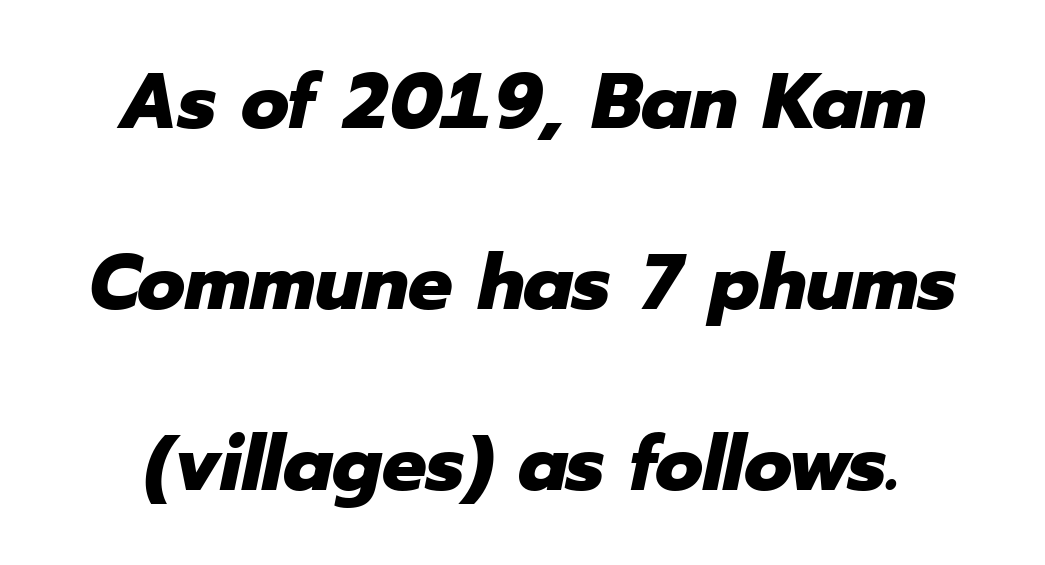
Q: Is the text bold? A: Yes.
Q: Is the text italic (slanted)? A: Yes, it leans right by about 12 degrees.
Q: Is the text underlined? A: No.
Q: Is the spacing between letters normal or unusually wide? A: Normal.
Q: Is the spacing between lines tight, normal or loose? A: Loose.
Q: Width (condensed, normal, or wide)? A: Normal.
Q: Stroke contrast? A: Low.
Q: x-height? A: Medium.
Q: Monospaced? A: No.
